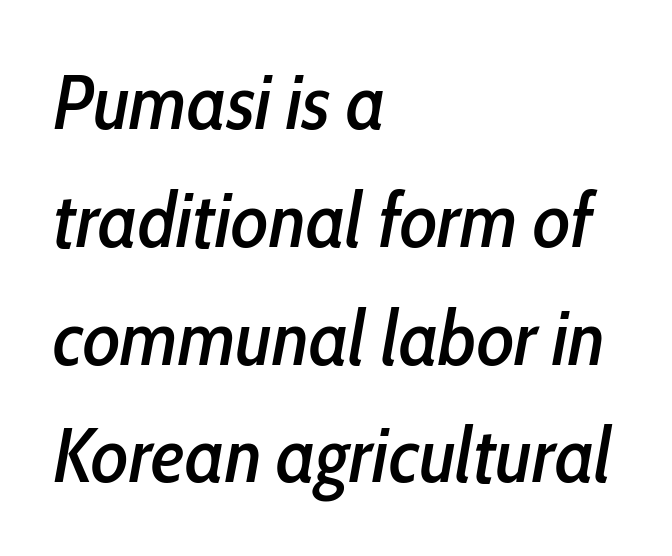
Inter-character spacing is left at the font's built-in metrics. Evenly set lines give the paragraph a standard silhouette. Is the type slanted? Yes — the strokes lean at a clear angle. Casual observation: everything's shoved over to the left. Underline: absent.
